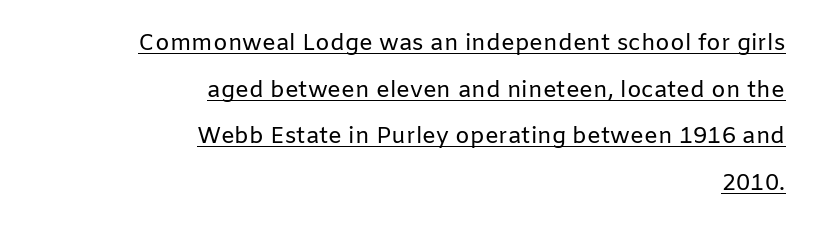
The words here are underlined. Bold? No — there's no thickening of the strokes. The lettering stays uniformly vertical, giving the passage a roman look. Short note: letters normally spaced. A flush-right, rag-left setting is used for this passage.
